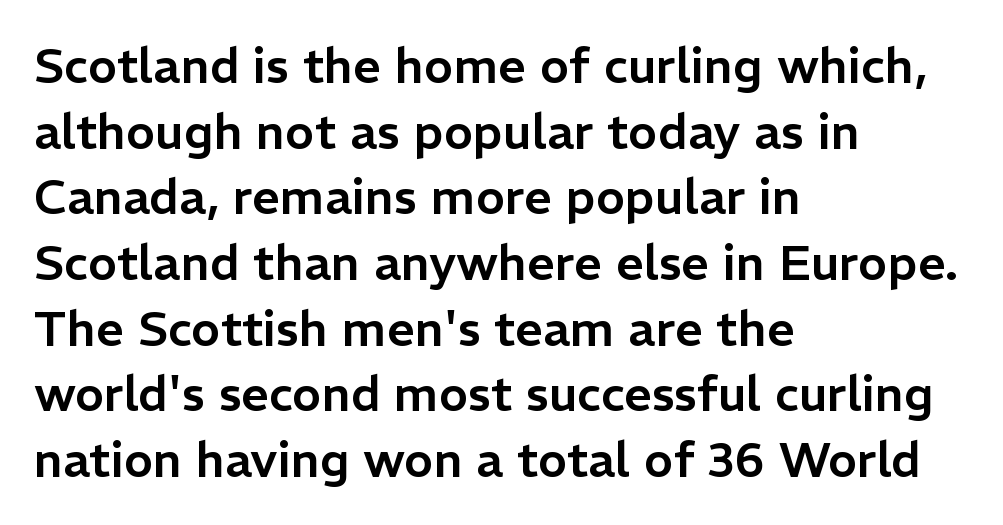
Q: Is the text italic (slanted)? A: No, it is upright.
Q: Is the typeface a serif or a sans-serif typeface? A: Sans-serif.
Q: Is the text underlined? A: No.
Q: How is the paragraph aligned? A: Left-aligned.
Q: Is the spacing between letters normal or unusually wide? A: Normal.
Q: Is the spacing between lines tight, normal or loose? A: Normal.
Q: Width (condensed, normal, or wide)? A: Normal.
Q: Stroke contrast? A: Low.
Q: x-height? A: Medium.
Q: Monospaced? A: No.
